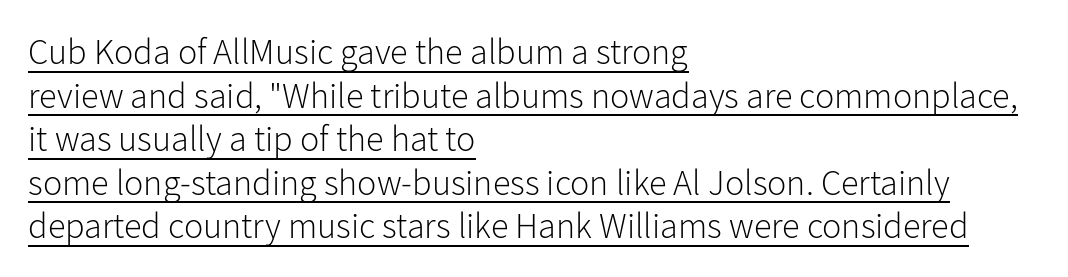
Descenders here cross a horizontal rule under the line. Short and long lines alike share a common starting point at left. The rendering uses natural spacing where letterforms have individual widths. Does extra space separate the letters? No, they use regular spacing. Ink coverage per letter is moderate at most. Nothing sits at the stroke ends, so this counts as sans-serif.
